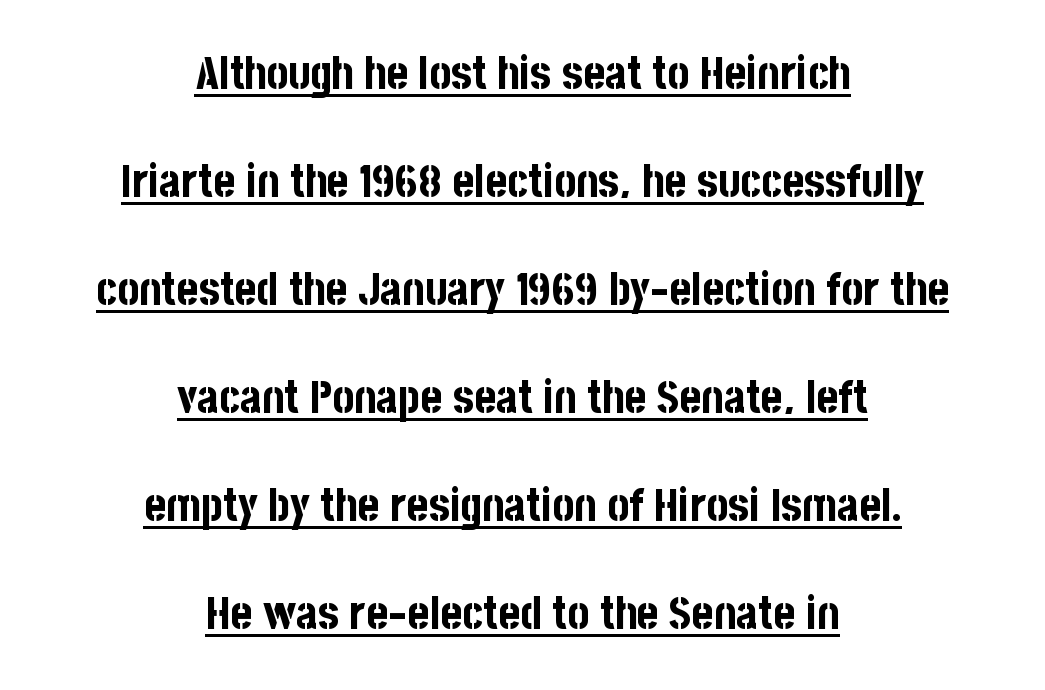
The rendering uses the underline text-decoration. No italicization has been applied; the sample stays upright. Nothing sits at the stroke ends, so this counts as sans-serif. Spacing between characters is what you'd get straight out of the box. These lines stand farther apart than default settings would place them. Here the designer chose a conventional face with non-uniform glyph widths.
